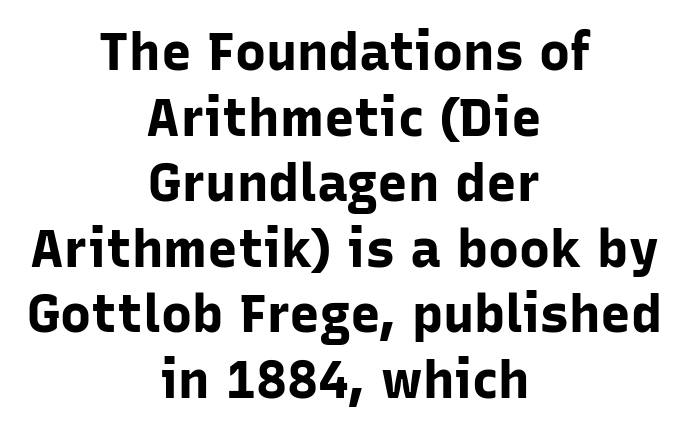
The image shows 52 px bold sans-serif type, upright; set centered, normal line spacing (1.26x), normal letter spacing, not underlined; low stroke contrast and a medium x-height.
